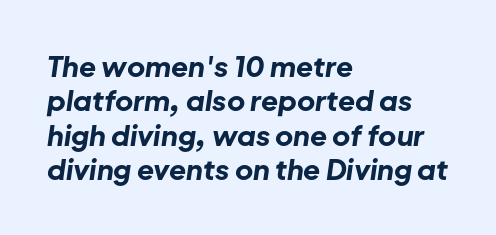
Q: Is the text bold? A: Yes.
Q: Is the text italic (slanted)? A: Yes, it leans right by about 8 degrees.
Q: Is the text underlined? A: No.
Q: How is the paragraph aligned? A: Left-aligned.
Q: Is the spacing between letters normal or unusually wide? A: Normal.
Q: Width (condensed, normal, or wide)? A: Normal.
Q: Stroke contrast? A: Low.
Q: x-height? A: Medium.
Q: Monospaced? A: No.
